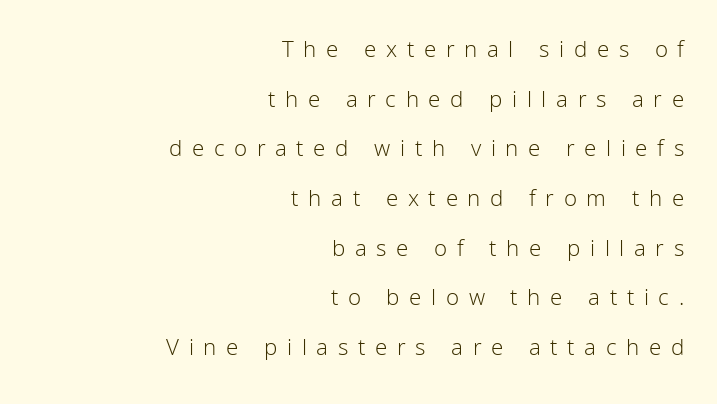
Stroke mass is kept to a normal reading level or below. The font's upright variant was chosen for this text. What stands out about the letter spacing? Its width — letters are far apart. Leftover space on each line is placed entirely before the opening word.
